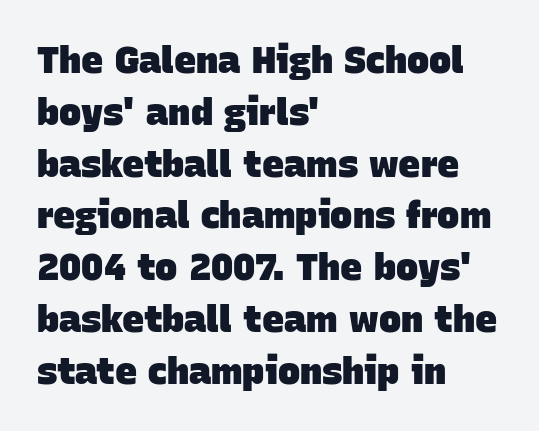
{"serif": "no", "bold": "yes", "weight": "heavy", "width": "normal", "stroke_contrast": "low", "x_height": "large", "monospaced": "no", "underline": "no", "align": "left", "line_spacing": "normal", "line_spacing_ratio": 1.4, "letter_spacing": "normal", "letter_spacing_em": 0.0, "glyph_px": 37}
